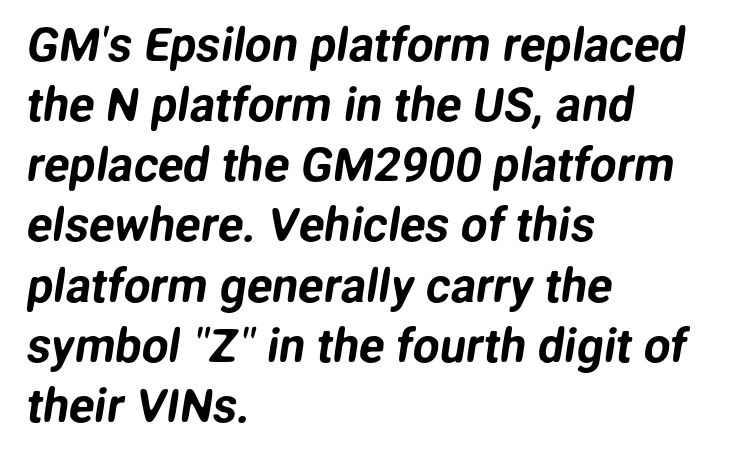
The text was rendered using a sans face with plain stroke endings. Does the leading feel generous? No, just average. The line texture is even and compact thanks to regular tracking. You could not count columns in this text — the font is proportionally spaced. The baseline area is clear. Visually the block forms a straight wall on the left and a jagged coastline on the right.
